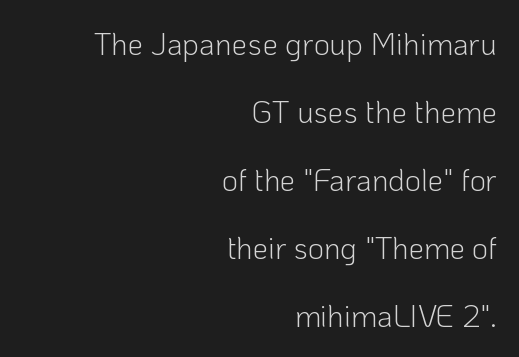
Q: Is the text bold? A: No.
Q: Is the text italic (slanted)? A: No, it is upright.
Q: Is the typeface a serif or a sans-serif typeface? A: Sans-serif.
Q: Is the text underlined? A: No.
Q: How is the paragraph aligned? A: Right-aligned.
Q: Is the spacing between letters normal or unusually wide? A: Normal.
Q: Is the spacing between lines tight, normal or loose? A: Loose.
Q: Width (condensed, normal, or wide)? A: Normal.
Q: Stroke contrast? A: Low.
Q: x-height? A: Medium.
Q: Monospaced? A: No.
